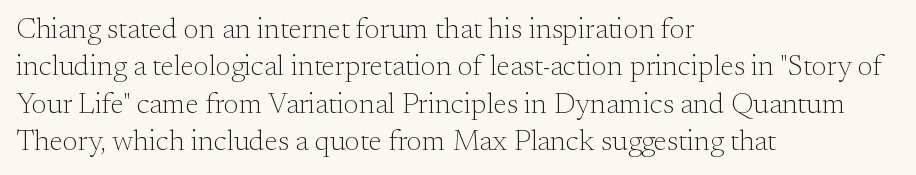
The image shows 29 px light serif type, upright; set left-aligned, normal line spacing (1.29x), normal letter spacing, not underlined; medium stroke contrast and a small x-height.
